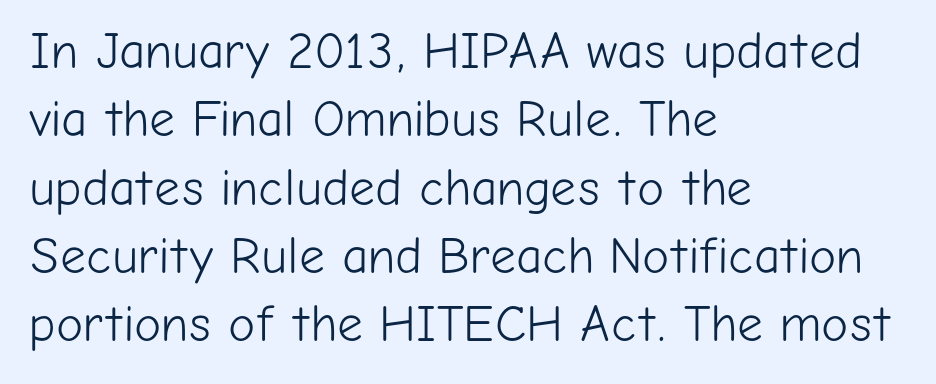
Q: Is the text bold? A: No.
Q: Is the text italic (slanted)? A: No, it is upright.
Q: Is the typeface a serif or a sans-serif typeface? A: Sans-serif.
Q: Is the text underlined? A: No.
Q: How is the paragraph aligned? A: Left-aligned.
Q: Is the spacing between letters normal or unusually wide? A: Normal.
Q: Is the spacing between lines tight, normal or loose? A: Normal.
Q: Width (condensed, normal, or wide)? A: Normal.
Q: Stroke contrast? A: Low.
Q: x-height? A: Medium.
Q: Monospaced? A: No.
